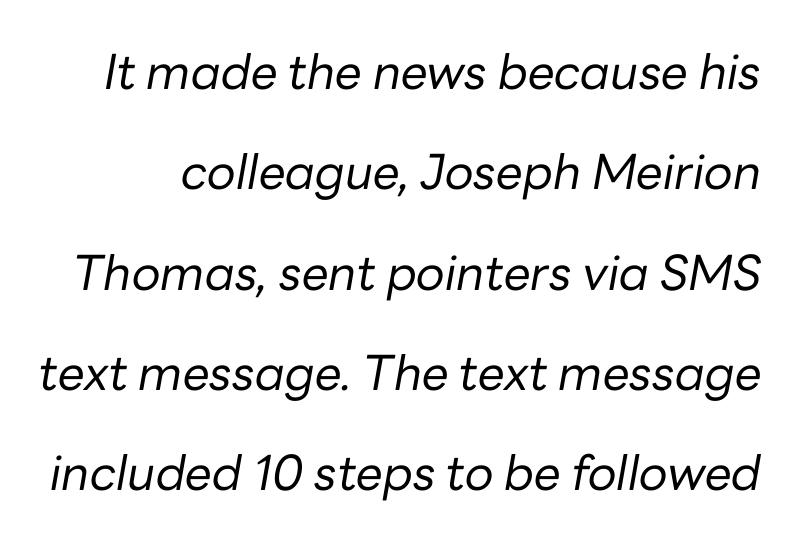
The image shows 48 px regular-weight type, italic (leaning right); set loose line spacing (2.09x), normal letter spacing, not underlined; low stroke contrast and a medium x-height.
